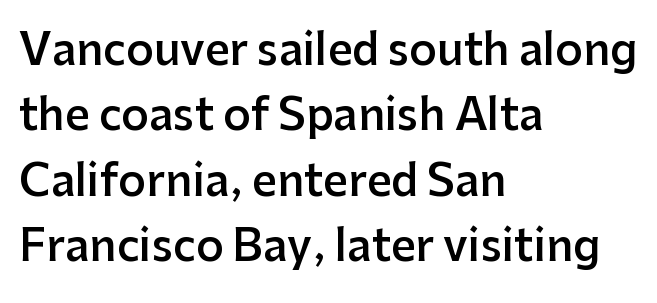
Q: Is the text bold? A: Semi-bold.
Q: Is the text italic (slanted)? A: No, it is upright.
Q: Is the typeface a serif or a sans-serif typeface? A: Sans-serif.
Q: Is the text underlined? A: No.
Q: How is the paragraph aligned? A: Left-aligned.
Q: Is the spacing between letters normal or unusually wide? A: Normal.
Q: Is the spacing between lines tight, normal or loose? A: Normal.
Q: Width (condensed, normal, or wide)? A: Normal.
Q: Stroke contrast? A: Low.
Q: x-height? A: Medium.
Q: Monospaced? A: No.
